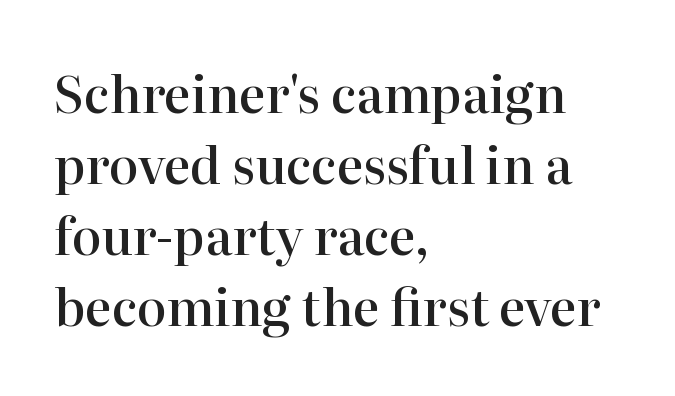
{"serif": "yes", "italic": "no", "bold": "semi", "weight": "semibold", "width": "normal", "stroke_contrast": "high", "x_height": "medium", "monospaced": "no", "underline": "no", "align": "left", "line_spacing": "normal", "line_spacing_ratio": 1.42, "letter_spacing": "normal", "letter_spacing_em": 0.0, "glyph_px": 50}
